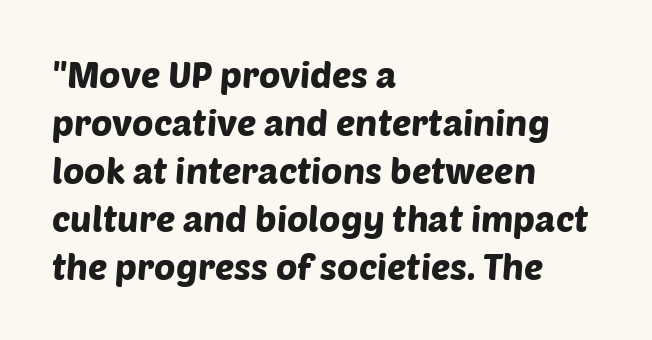
The image shows 36 px sans-serif type; set left-aligned, normal line spacing (1.33x), normal letter spacing, not underlined; low stroke contrast and a large x-height.
